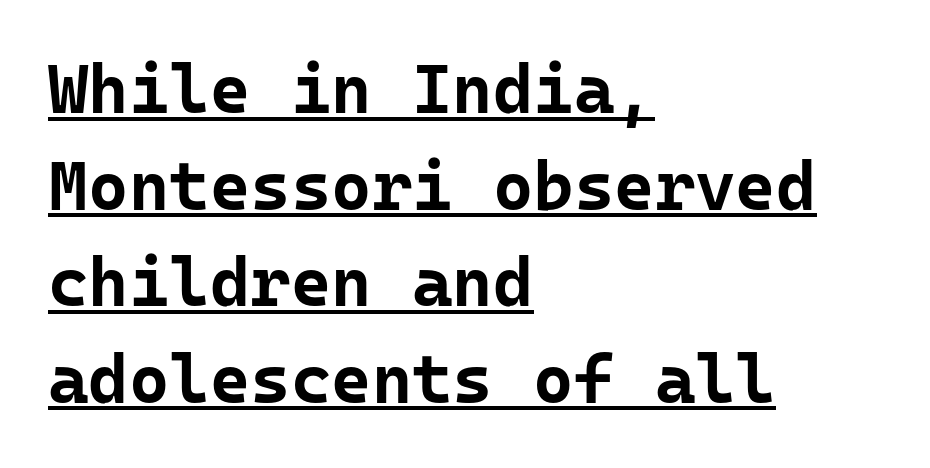
{"serif": "no", "italic": "no", "bold": "yes", "weight": "bold", "width": "normal", "stroke_contrast": "low", "x_height": "medium", "underline": "yes", "align": "left", "line_spacing": "normal", "line_spacing_ratio": 1.4, "letter_spacing": "normal", "letter_spacing_em": 0.0, "glyph_px": 69}
